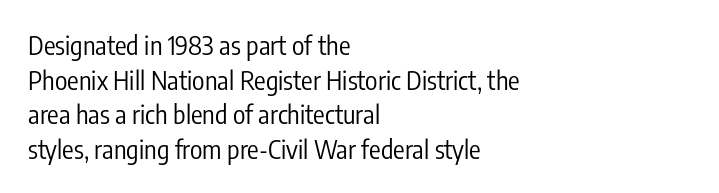
Q: Is the text bold? A: No.
Q: Is the text italic (slanted)? A: No, it is upright.
Q: Is the text underlined? A: No.
Q: How is the paragraph aligned? A: Left-aligned.
Q: Is the spacing between letters normal or unusually wide? A: Normal.
Q: Is the spacing between lines tight, normal or loose? A: Normal.
